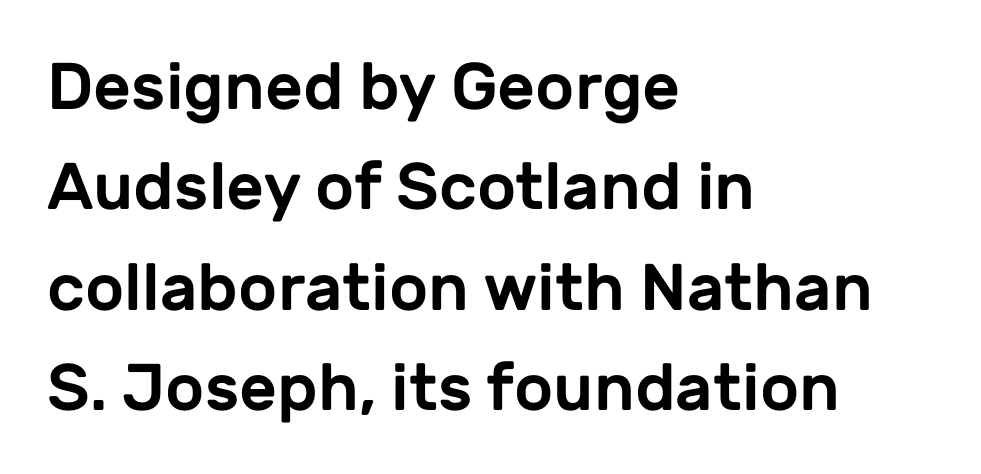
The image shows 66 px sans-serif type, upright; set left-aligned, normal line spacing (1.52x), normal letter spacing, not underlined; low stroke contrast and a medium x-height.
